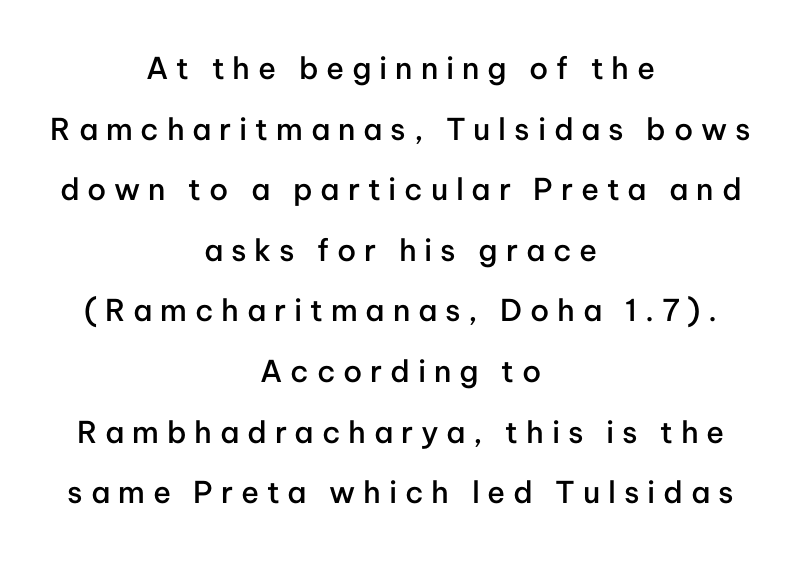
{"serif": "no", "italic": "no", "bold": "semi", "weight": "semibold", "width": "normal", "stroke_contrast": "low", "x_height": "medium", "monospaced": "no", "underline": "no", "align": "center", "line_spacing": "loose", "line_spacing_ratio": 2.02, "letter_spacing": "wide", "letter_spacing_em": 0.26, "glyph_px": 30}
